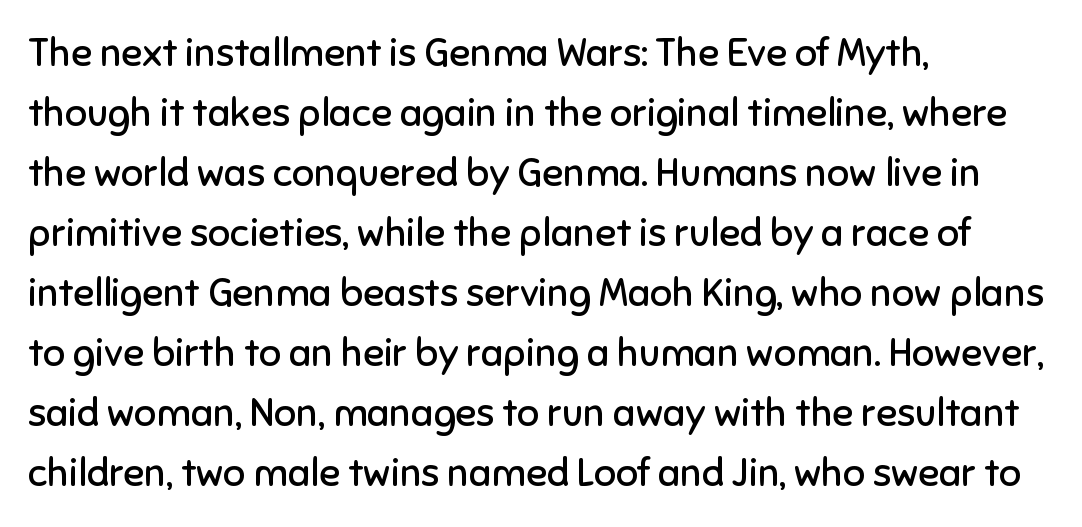
Q: Is the text bold? A: No.
Q: Is the text italic (slanted)? A: No, it is upright.
Q: Is the typeface a serif or a sans-serif typeface? A: Sans-serif.
Q: Is the text underlined? A: No.
Q: How is the paragraph aligned? A: Left-aligned.
Q: Is the spacing between letters normal or unusually wide? A: Normal.
Q: Is the spacing between lines tight, normal or loose? A: Normal.
Q: Width (condensed, normal, or wide)? A: Normal.
Q: Stroke contrast? A: Low.
Q: x-height? A: Medium.
Q: Monospaced? A: No.
